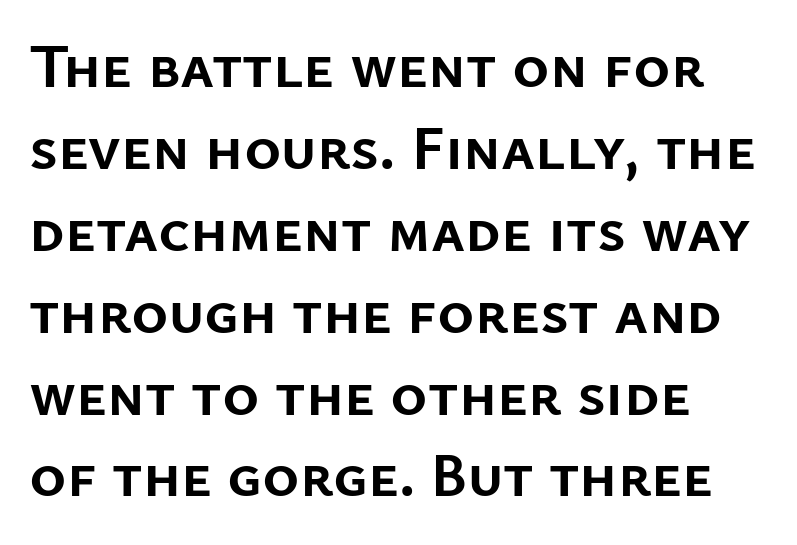
The gap between lines stays unmarked. One glance says typical: line gaps are just what's usual. The characters look thick and weighty, a clear bold. Nothing sits at the stroke ends, so this counts as sans-serif. Left-aligned paragraph, ragged on the right. These lines are rendered in a variable-pitch font.
